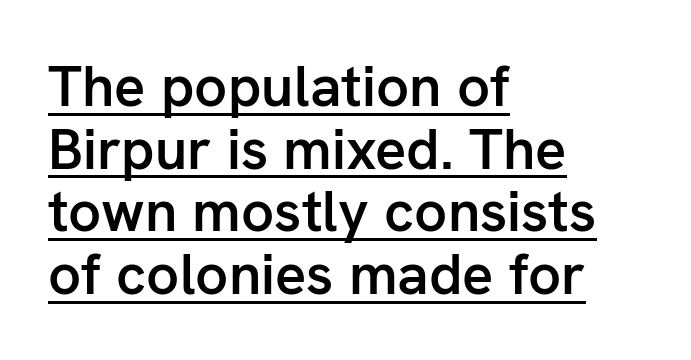
{"serif": "no", "italic": "no", "bold": "semi", "weight": "semibold", "width": "normal", "stroke_contrast": "low", "x_height": "medium", "monospaced": "no", "underline": "yes", "align": "left", "line_spacing": "tight", "line_spacing_ratio": 1.08, "letter_spacing": "normal", "letter_spacing_em": 0.0, "glyph_px": 58}
